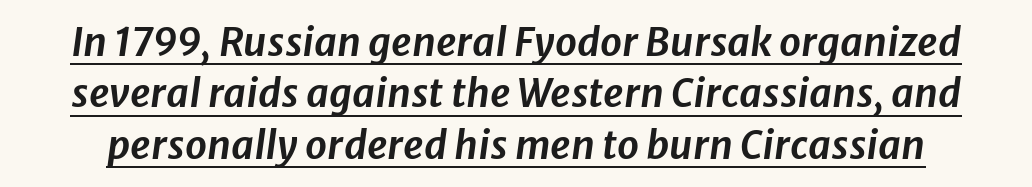
The specimen includes a rule beneath the text block's lines. Each letter keeps its own natural width here, so spacing adapts to shape. The rendering uses a moderate line-height, typical for paragraphs. The glyphs look as if they've been sheared to an angle. The rendering keeps characters at their native spacing.
